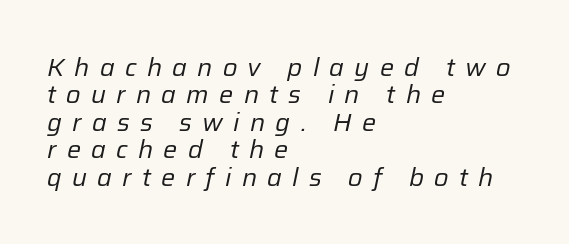
{"italic": "yes", "lean": "right", "slant_degrees": 12, "bold": "no", "underline": "no", "align": "left", "line_spacing": "tight", "line_spacing_ratio": 1.1, "letter_spacing": "wide", "letter_spacing_em": 0.41, "glyph_px": 25}
